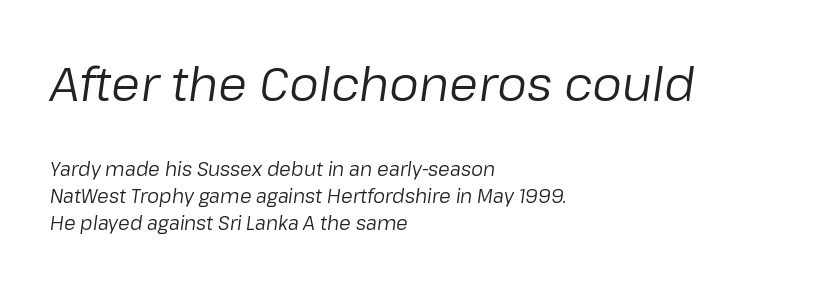
Q: Is the text bold? A: No.
Q: Is the text italic (slanted)? A: Yes, it leans right by about 8 degrees.
Q: Is the text underlined? A: No.
Q: How is the paragraph aligned? A: Left-aligned.
Q: Is the spacing between letters normal or unusually wide? A: Normal.
Q: Is the spacing between lines tight, normal or loose? A: Normal.
Q: Which block of text is set in a larger size, the first (top) or the second (bottom)? A: The first (top) one.
Q: Width (condensed, normal, or wide)? A: Normal.
Q: Stroke contrast? A: Low.
Q: x-height? A: Medium.
Q: Monospaced? A: No.
